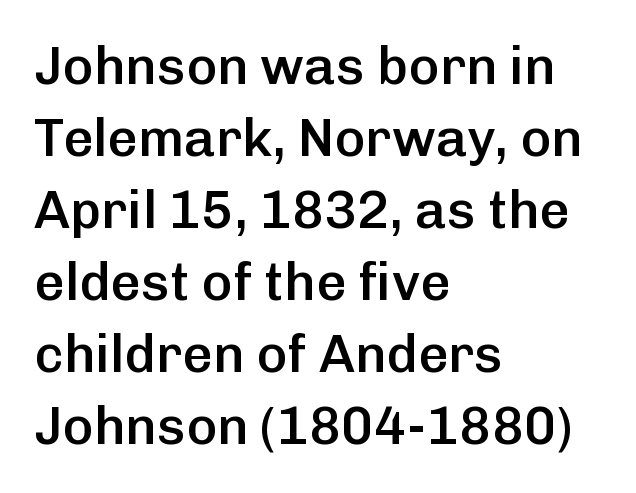
The image shows 53 px semibold sans-serif type, upright; set left-aligned, normal line spacing (1.36x), normal letter spacing, not underlined; low stroke contrast and a medium x-height.
